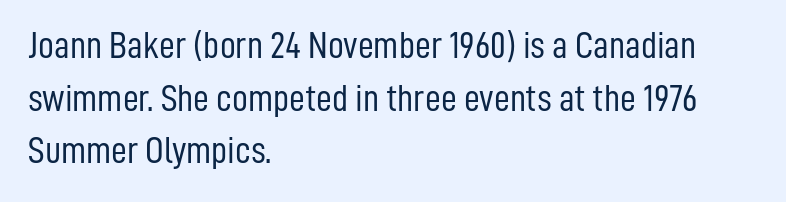
The image shows 39 px light, condensed sans-serif type, upright; set left-aligned, normal line spacing (1.35x), normal letter spacing, not underlined; low stroke contrast and a medium x-height.
